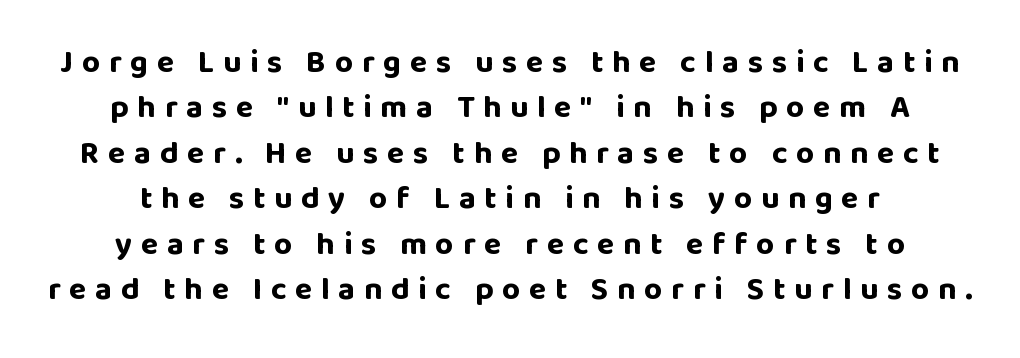
Serifs: no, the terminals of the letterforms are clean. The font is running at its bold setting. Display-style spreading of the glyphs; the letterfit is very open. Horizontal bands of white between lines are of average thickness. Type without underlining.
